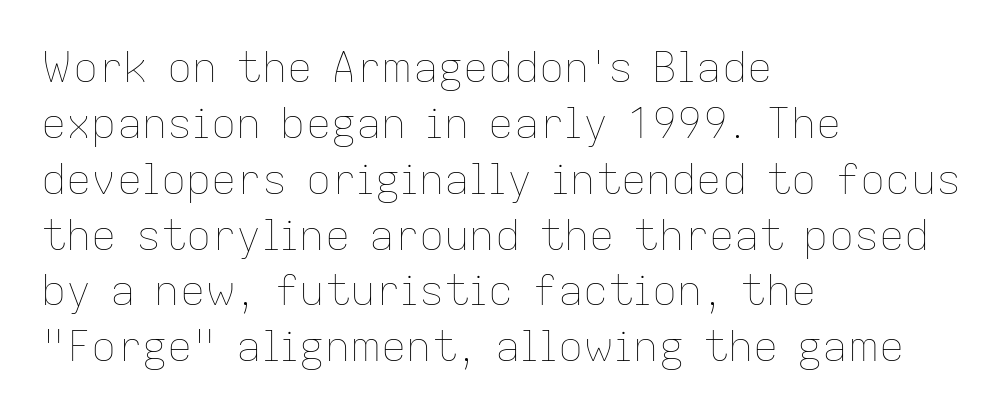
Q: Is the text bold? A: No.
Q: Is the text italic (slanted)? A: No, it is upright.
Q: Is the text underlined? A: No.
Q: How is the paragraph aligned? A: Left-aligned.
Q: Is the spacing between letters normal or unusually wide? A: Normal.
Q: Is the spacing between lines tight, normal or loose? A: Normal.
Q: Width (condensed, normal, or wide)? A: Normal.
Q: Stroke contrast? A: Low.
Q: x-height? A: Medium.
Q: Monospaced? A: No.
